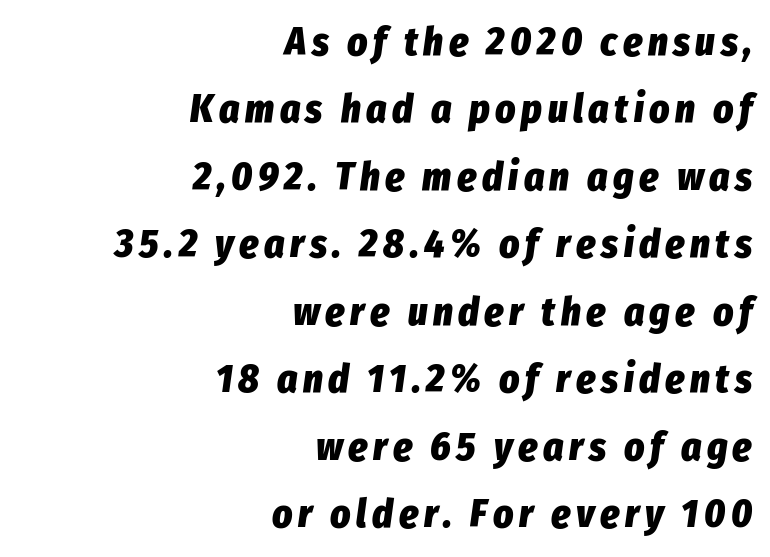
The image shows 39 px heavy, condensed type, italic (leaning right); set right-aligned, line spacing 1.73x, not underlined; low stroke contrast and a medium x-height.
